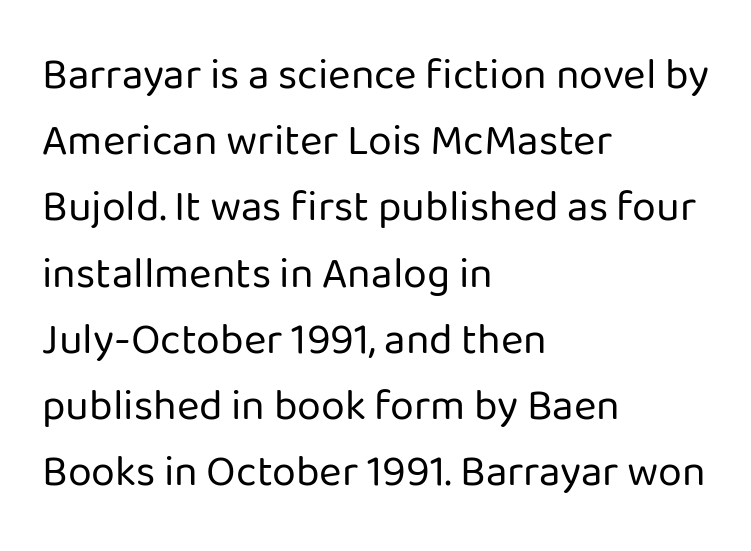
The image shows 43 px regular-weight sans-serif type, upright; set left-aligned, normal line spacing (1.54x), normal letter spacing, not underlined; low stroke contrast and a medium x-height.
